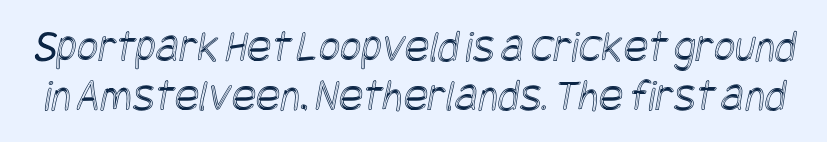
{"width": "condensed", "x_height": "large", "underline": "no", "line_spacing": "tight", "line_spacing_ratio": 1.06, "letter_spacing": "normal", "letter_spacing_em": 0.0, "glyph_px": 46}
